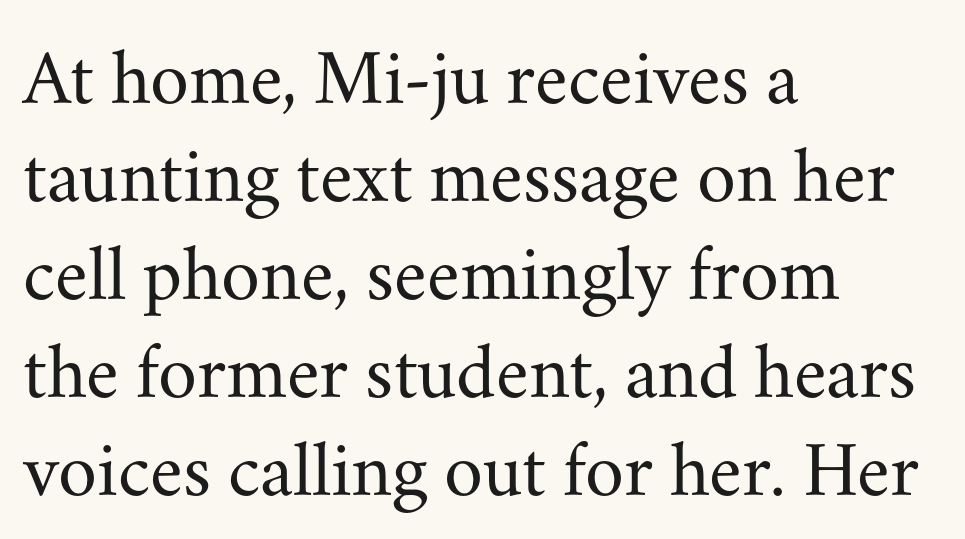
The lettering stays uniformly vertical, giving the passage a roman look. Do the characters align in a grid? No, the font is proportional. Decoration check: the copy has no underline. The rag falls on the right side of this text block. Vertical stems look standard width or narrower in stroke. Each letter's strokes conclude with small projecting serifs.
